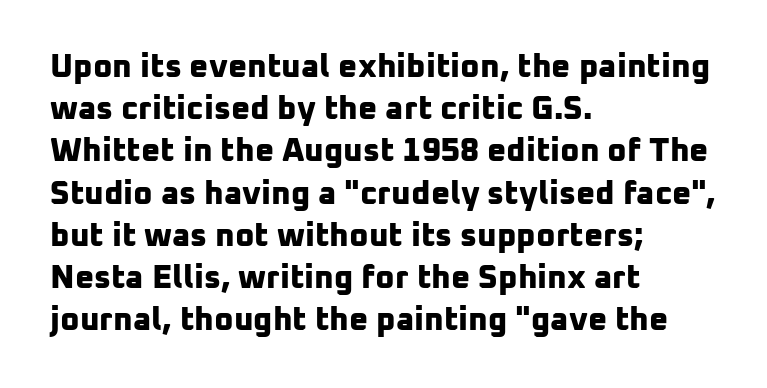
Q: Is the text bold? A: Yes.
Q: Is the typeface a serif or a sans-serif typeface? A: Sans-serif.
Q: Is the text underlined? A: No.
Q: How is the paragraph aligned? A: Left-aligned.
Q: Is the spacing between letters normal or unusually wide? A: Normal.
Q: Is the spacing between lines tight, normal or loose? A: Normal.
Q: Width (condensed, normal, or wide)? A: Normal.
Q: Stroke contrast? A: Low.
Q: x-height? A: Medium.
Q: Monospaced? A: No.
